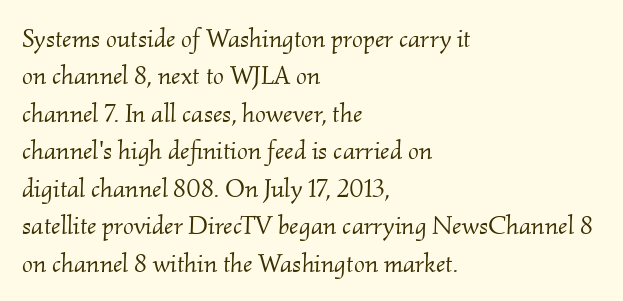
{"italic": "yes", "lean": "right", "slant_degrees": 2, "bold": "no", "underline": "no", "align": "left", "line_spacing": "normal", "line_spacing_ratio": 1.44, "letter_spacing": "normal", "letter_spacing_em": 0.0, "glyph_px": 26}
